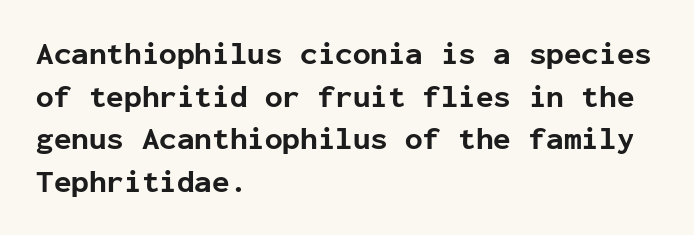
The image shows 32 px bold sans-serif type, upright, monospaced; set left-aligned, normal line spacing (1.33x), normal letter spacing, not underlined; low stroke contrast and a medium x-height.
